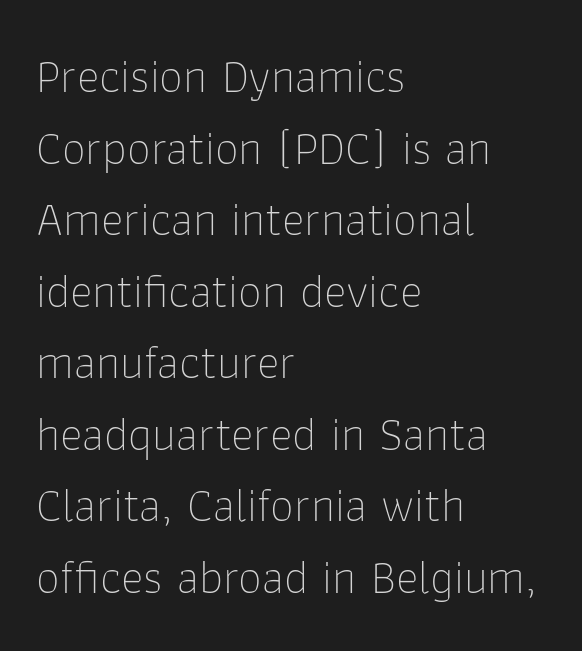
The image shows 48 px thin sans-serif type, upright; set left-aligned, normal line spacing (1.49x), normal letter spacing, not underlined; low stroke contrast and a medium x-height.
